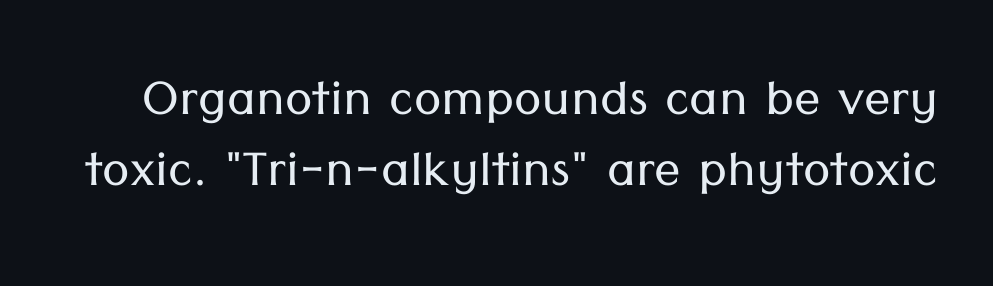
Notice how descenders almost collide with the ascenders below — that's tight leading. This rendering features lettering with no underline. Are there feet on the stems? There aren't — it's a sans. The letters stand upright; this is a roman face. Think standard paragraph weight, or any step lighter than that. The face used here is proportionally spaced, like ordinary book or web type.
